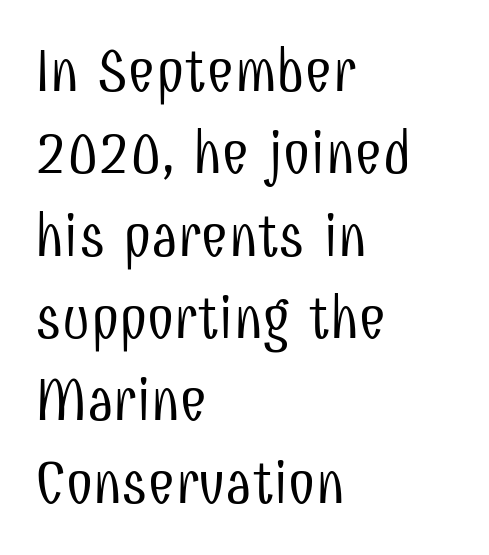
{"serif": "no", "italic": "no", "bold": "no", "weight": "light", "width": "condensed", "stroke_contrast": "low", "x_height": "medium", "monospaced": "no", "underline": "no", "align": "left", "line_spacing": "normal", "line_spacing_ratio": 1.35, "letter_spacing": "normal", "letter_spacing_em": 0.0, "glyph_px": 61}
